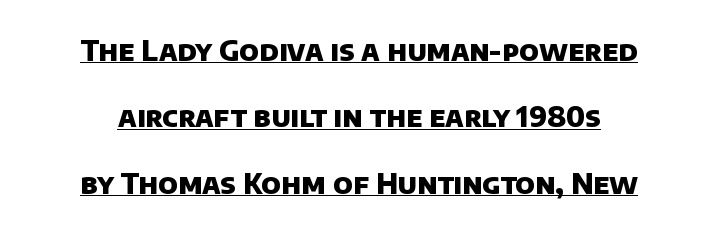
Grotesque or geometric, the face here clearly has no serifs. In terms of weight, the rendering is a true, heavy bold. This rendering leaves character spacing at its baseline value. The rendering uses a large line-height, opening up the rows.
